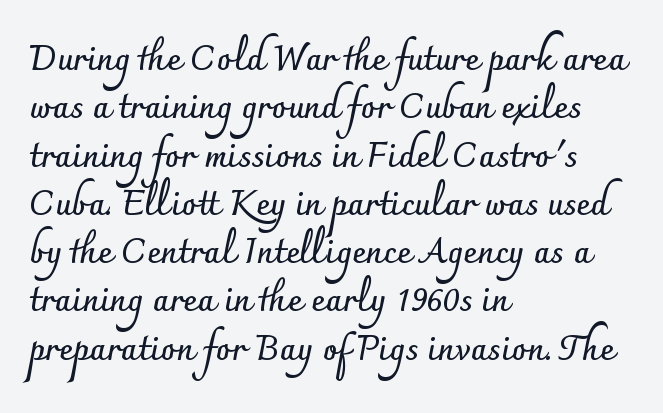
Q: Is the text bold? A: Yes.
Q: Is the text italic (slanted)? A: Yes.
Q: Is the typeface a serif or a sans-serif typeface? A: Sans-serif.
Q: Is the text underlined? A: No.
Q: How is the paragraph aligned? A: Left-aligned.
Q: Is the spacing between letters normal or unusually wide? A: Normal.
Q: Is the spacing between lines tight, normal or loose? A: Normal.
Q: Width (condensed, normal, or wide)? A: Normal.
Q: Stroke contrast? A: Low.
Q: x-height? A: Small.
Q: Monospaced? A: No.
